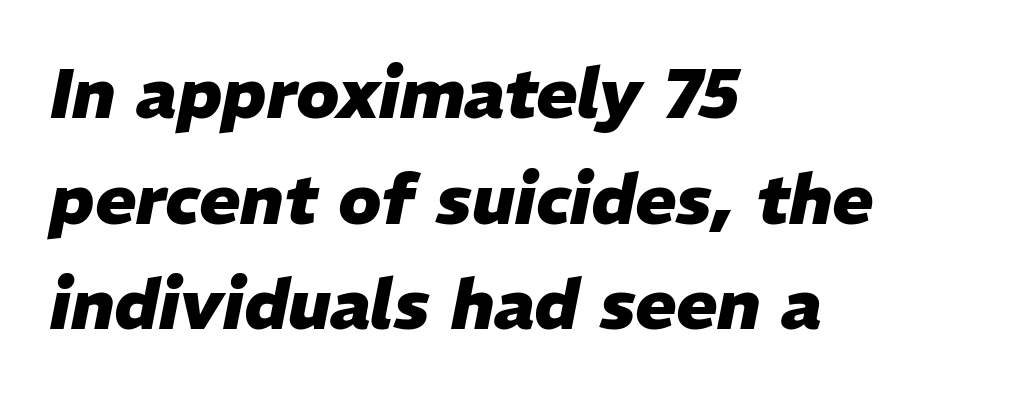
{"italic": "yes", "lean": "right", "slant_degrees": 11, "bold": "yes", "weight": "heavy", "width": "normal", "stroke_contrast": "low", "x_height": "medium", "monospaced": "no", "underline": "no", "align": "left", "line_spacing": "normal", "line_spacing_ratio": 1.53, "letter_spacing": "normal", "letter_spacing_em": 0.0, "glyph_px": 69}
